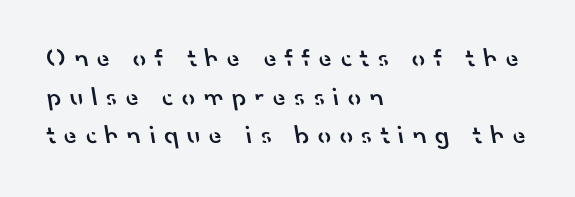
{"bold": "semi", "underline": "no", "align": "left", "line_spacing": "normal", "line_spacing_ratio": 1.49, "letter_spacing": "wide", "letter_spacing_em": 0.33, "glyph_px": 26}
